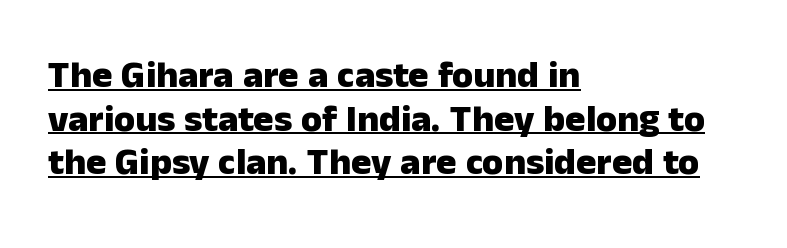
Q: Is the text bold? A: Yes.
Q: Is the text italic (slanted)? A: No, it is upright.
Q: Is the typeface a serif or a sans-serif typeface? A: Sans-serif.
Q: Is the text underlined? A: Yes.
Q: How is the paragraph aligned? A: Left-aligned.
Q: Is the spacing between letters normal or unusually wide? A: Normal.
Q: Is the spacing between lines tight, normal or loose? A: Tight.
Q: Width (condensed, normal, or wide)? A: Normal.
Q: Stroke contrast? A: Low.
Q: x-height? A: Medium.
Q: Monospaced? A: No.
